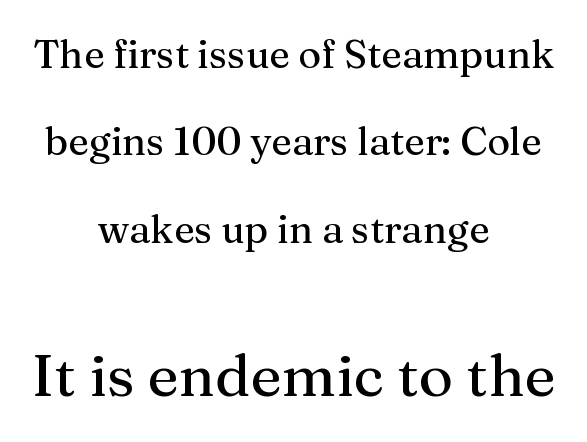
The paragraph has two soft edges and a firm central axis. Posture: vertical. Check the space under the baseline: it is left empty. Size hierarchy here favors the trailing block over the leading one.
